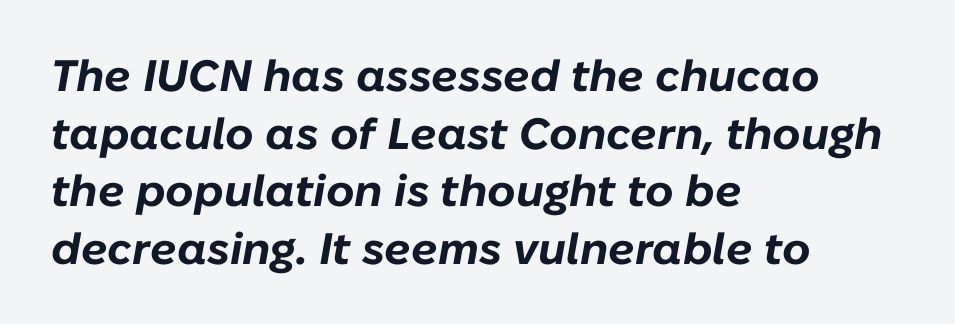
{"italic": "yes", "lean": "right", "slant_degrees": 10, "bold": "yes", "weight": "bold", "width": "normal", "stroke_contrast": "low", "x_height": "medium", "monospaced": "no", "underline": "no", "align": "left", "line_spacing": "normal", "line_spacing_ratio": 1.31, "letter_spacing": "normal", "letter_spacing_em": 0.0, "glyph_px": 44}
